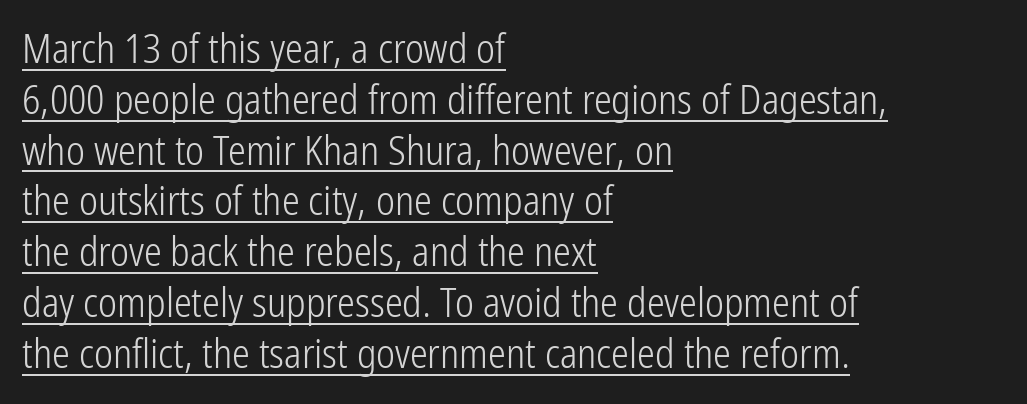
The letters look calm and open, with moderate or lighter stems. This is roman type, the default non-slanted kind. Evenly set lines give the paragraph a standard silhouette. Words appear dense and cohesive because spacing is normal. Is there an underline? Yes — a line sits under the letters.
